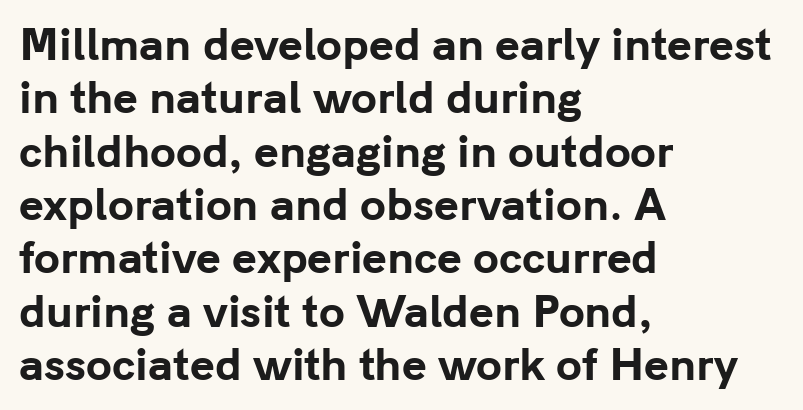
The image shows 42 px bold sans-serif type, upright; set left-aligned, normal line spacing (1.27x), normal letter spacing, not underlined; low stroke contrast and a medium x-height.
